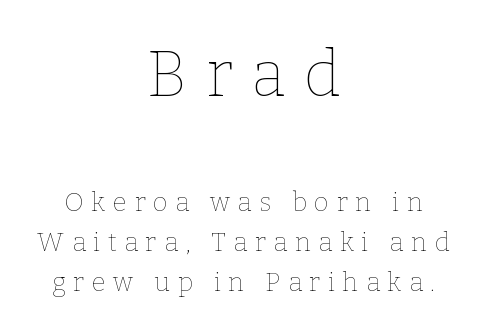
{"italic": "no", "bold": "no", "weight": "thin", "width": "normal", "stroke_contrast": "low", "x_height": "medium", "monospaced": "no", "underline": "no", "align": "center", "line_spacing": "normal", "line_spacing_ratio": 1.54, "letter_spacing": "wide", "letter_spacing_em": 0.29, "larger_block": "first", "size_ratio": 2.46, "glyph_px": 64}
